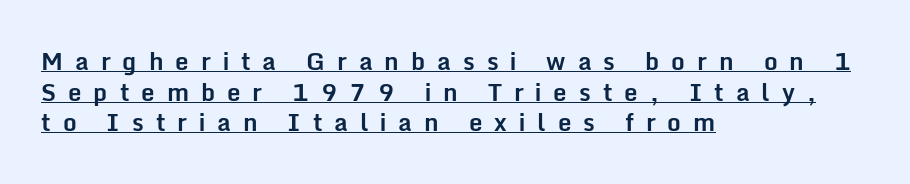
The image shows 24 px bold type, upright; set left-aligned, normal line spacing (1.28x), unusually wide letter spacing (+0.5 em), underlined.
